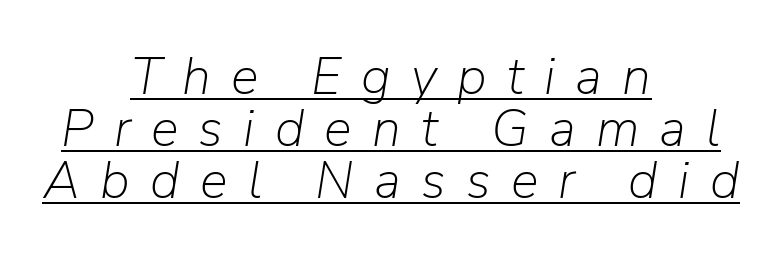
{"italic": "yes", "lean": "right", "slant_degrees": 9, "bold": "no", "weight": "light", "width": "normal", "stroke_contrast": "low", "x_height": "medium", "monospaced": "no", "underline": "yes", "align": "center", "line_spacing": "tight", "line_spacing_ratio": 1.0, "letter_spacing": "wide", "letter_spacing_em": 0.39, "glyph_px": 52}
